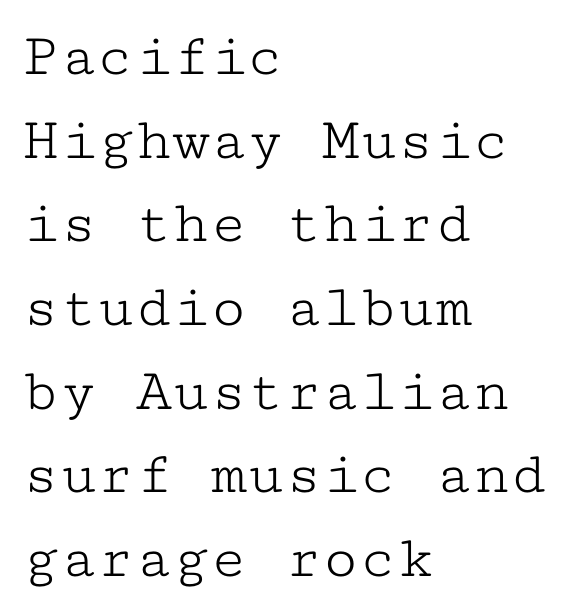
Q: Is the text bold? A: No.
Q: Is the text italic (slanted)? A: No, it is upright.
Q: Is the typeface a serif or a sans-serif typeface? A: Serif.
Q: Is the text underlined? A: No.
Q: How is the paragraph aligned? A: Left-aligned.
Q: Is the spacing between letters normal or unusually wide? A: Normal.
Q: Is the spacing between lines tight, normal or loose? A: Normal.
Q: Width (condensed, normal, or wide)? A: Wide.
Q: Stroke contrast? A: Low.
Q: x-height? A: Medium.
Q: Monospaced? A: Yes.
